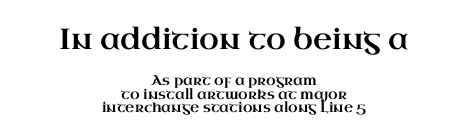
Short note: letters normally spaced. Ascenders rise straight up at ninety degrees. Proportional: the letters do not fall into vertical columns. Plain, unruled lines of type.
